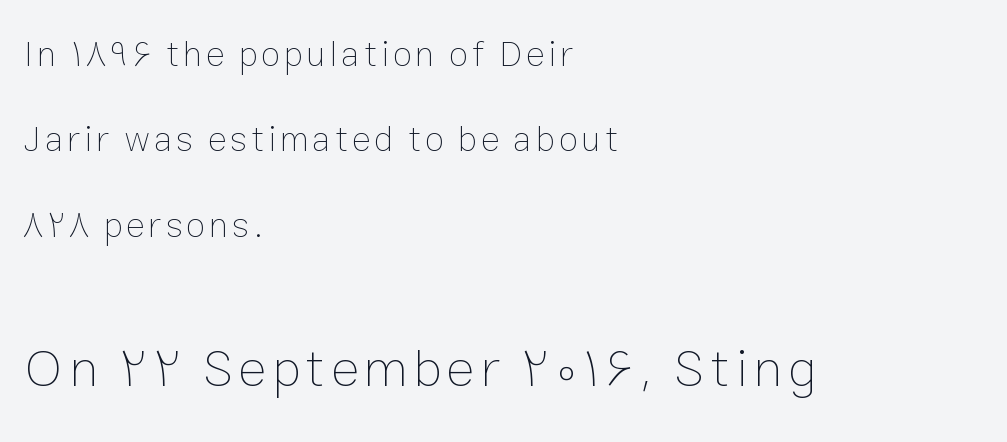
{"italic": "no", "bold": "no", "weight": "thin", "width": "normal", "stroke_contrast": "low", "x_height": "medium", "monospaced": "no", "underline": "no", "align": "left", "line_spacing": "loose", "line_spacing_ratio": 2.37, "larger_block": "second", "size_ratio": 1.5, "glyph_px": 54}
